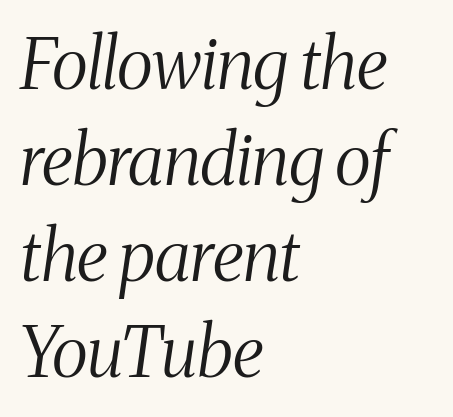
Default kerning and tracking; the words read as compact shapes. Notice how the stems are inclined rather than vertical — that's the hallmark of italics. The passage shown is typed in a proportional face where columns would drift. Serifs: yes, visible at the terminals of the letterforms.
